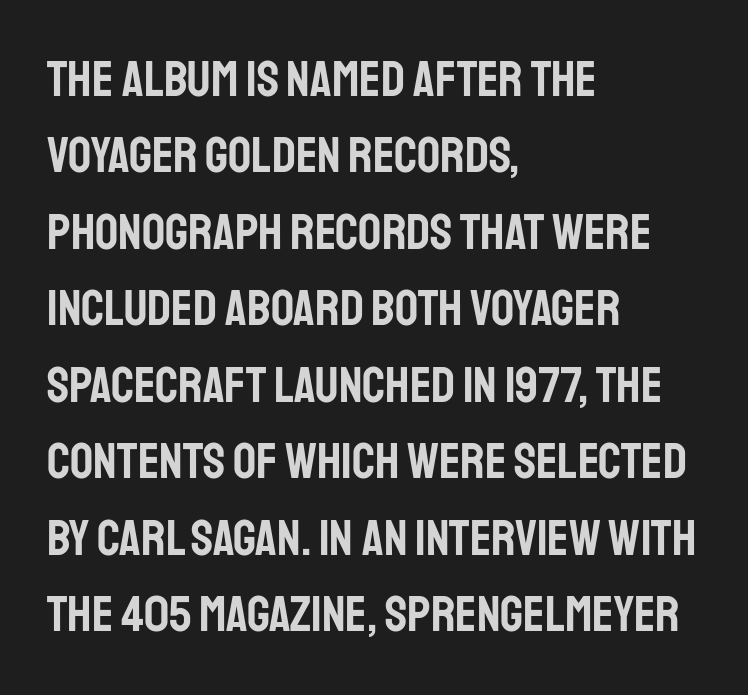
Q: Is the text italic (slanted)? A: No, it is upright.
Q: Is the typeface a serif or a sans-serif typeface? A: Sans-serif.
Q: Is the text underlined? A: No.
Q: How is the paragraph aligned? A: Left-aligned.
Q: Is the spacing between letters normal or unusually wide? A: Normal.
Q: Is the spacing between lines tight, normal or loose? A: Normal.
Q: Width (condensed, normal, or wide)? A: Condensed.
Q: Stroke contrast? A: Low.
Q: x-height? A: Large.
Q: Monospaced? A: No.
